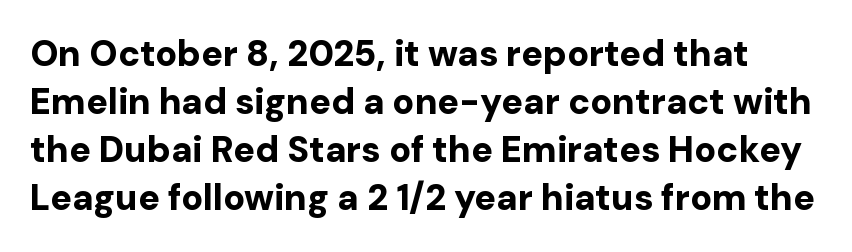
The image shows 36 px bold sans-serif type, upright; set normal line spacing (1.33x), normal letter spacing, not underlined; low stroke contrast and a medium x-height.
